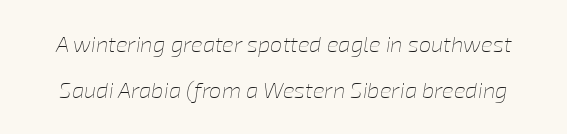
Only glyphs here, with clear space below each row. Between one letter and the next there's only the usual sliver of space. Posture: slanted. Vertically, the passage feels expansive, rows floating well apart. Weight: not bold — regular or lighter.
